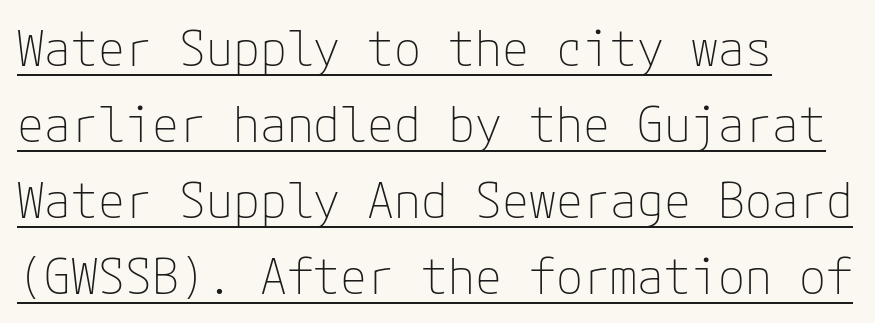
Q: Is the text bold? A: No.
Q: Is the text italic (slanted)? A: No, it is upright.
Q: Is the typeface a serif or a sans-serif typeface? A: Sans-serif.
Q: Is the text underlined? A: Yes.
Q: How is the paragraph aligned? A: Left-aligned.
Q: Is the spacing between letters normal or unusually wide? A: Normal.
Q: Is the spacing between lines tight, normal or loose? A: Normal.
Q: Width (condensed, normal, or wide)? A: Normal.
Q: Stroke contrast? A: Low.
Q: x-height? A: Medium.
